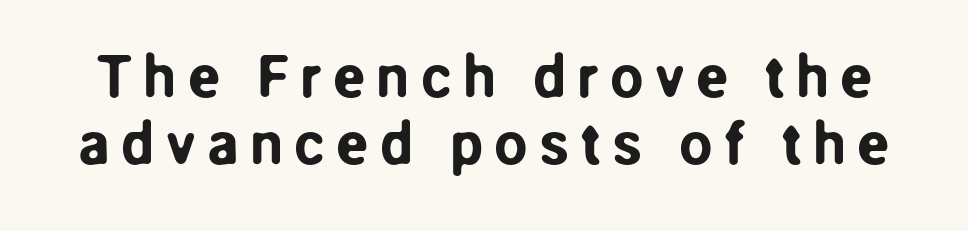
The image shows 60 px sans-serif type, upright; set tight line spacing (1.11x), not underlined; low stroke contrast and a medium x-height.
